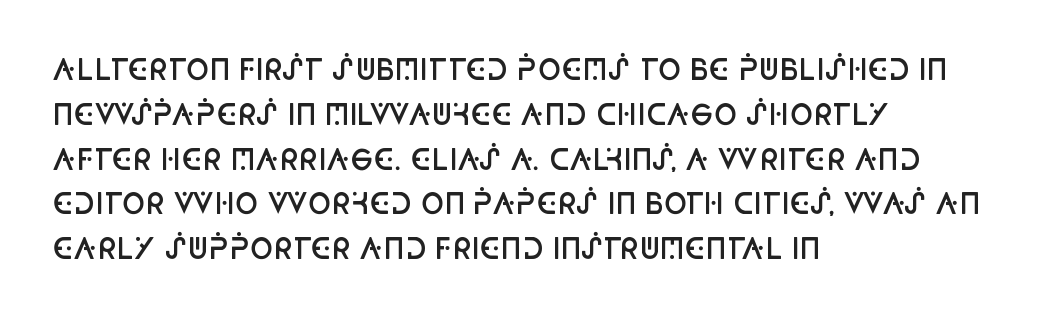
{"serif": "no", "italic": "no", "bold": "semi", "weight": "semibold", "width": "condensed", "stroke_contrast": "low", "x_height": "large", "monospaced": "no", "underline": "no", "align": "left", "line_spacing": "normal", "line_spacing_ratio": 1.6, "letter_spacing": "normal", "letter_spacing_em": 0.0, "glyph_px": 28}
